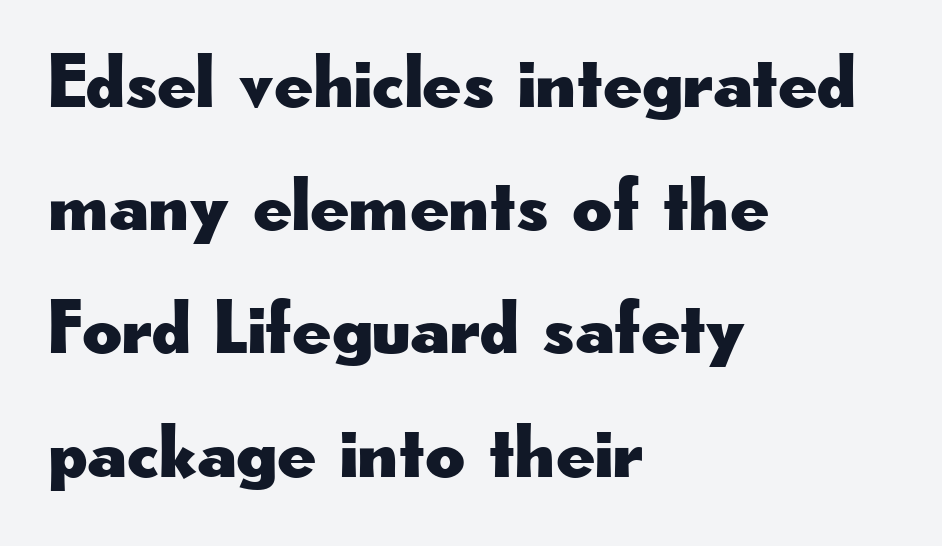
The image shows 77 px wide sans-serif type, upright; set left-aligned, normal line spacing (1.6x), normal letter spacing, not underlined; low stroke contrast and a small x-height.
